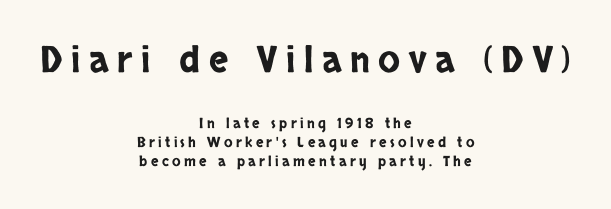
The image shows 36 px condensed sans-serif type, upright; set centered, normal line spacing (1.37x), unusually wide letter spacing (+0.24 em), not underlined; the first (top) block is 2.57x larger; low stroke contrast and a large x-height.
